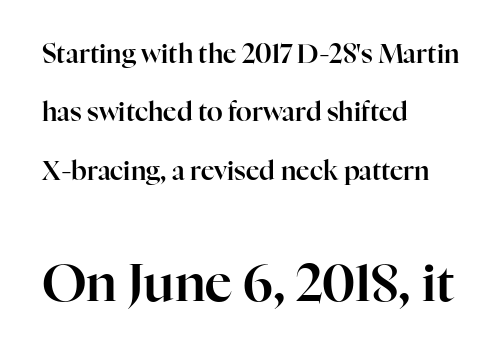
Q: Is the text italic (slanted)? A: No, it is upright.
Q: Is the typeface a serif or a sans-serif typeface? A: Serif.
Q: Is the text underlined? A: No.
Q: How is the paragraph aligned? A: Left-aligned.
Q: Is the spacing between letters normal or unusually wide? A: Normal.
Q: Is the spacing between lines tight, normal or loose? A: Loose.
Q: Which block of text is set in a larger size, the first (top) or the second (bottom)? A: The second (bottom) one.
Q: Width (condensed, normal, or wide)? A: Normal.
Q: Stroke contrast? A: High.
Q: x-height? A: Medium.
Q: Monospaced? A: No.
